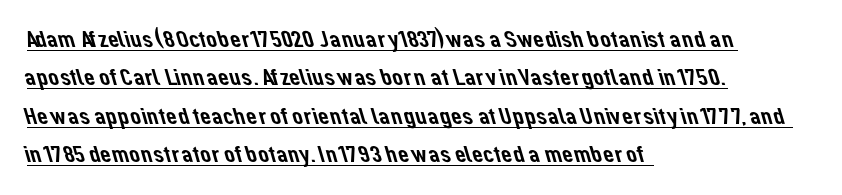
{"underline": "yes", "align": "left", "line_spacing": "normal", "line_spacing_ratio": 1.6, "letter_spacing": "normal", "letter_spacing_em": 0.0, "glyph_px": 24}
